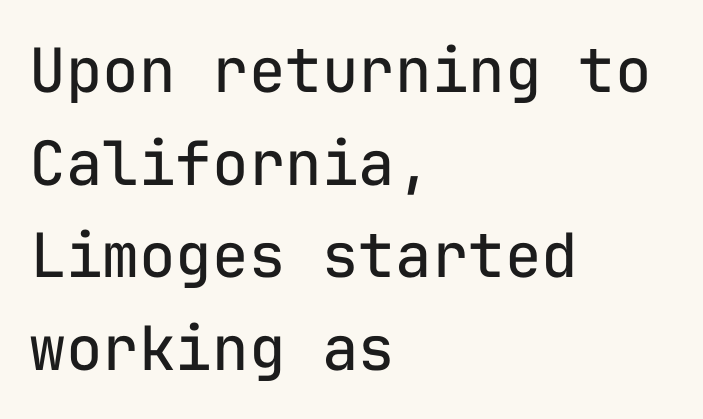
Students, note that the glyphs here touch the page at normal intervals. Compared with a centered layout, this one pins lines to the left instead. You could count columns in this text — the font is strictly monospaced. Upright lettering throughout. The leading is moderate, giving the passage an even texture. Each stroke keeps to a modest, everyday thickness or less.
